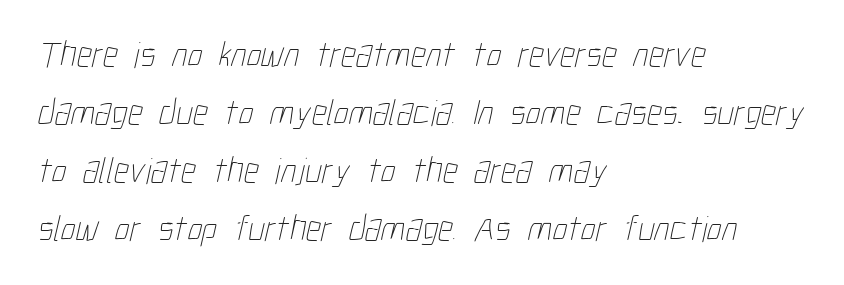
{"bold": "no", "weight": "thin", "width": "condensed", "stroke_contrast": "low", "x_height": "medium", "monospaced": "no", "underline": "no", "align": "left", "line_spacing": "normal", "line_spacing_ratio": 1.57, "letter_spacing": "normal", "letter_spacing_em": 0.0, "glyph_px": 37}
